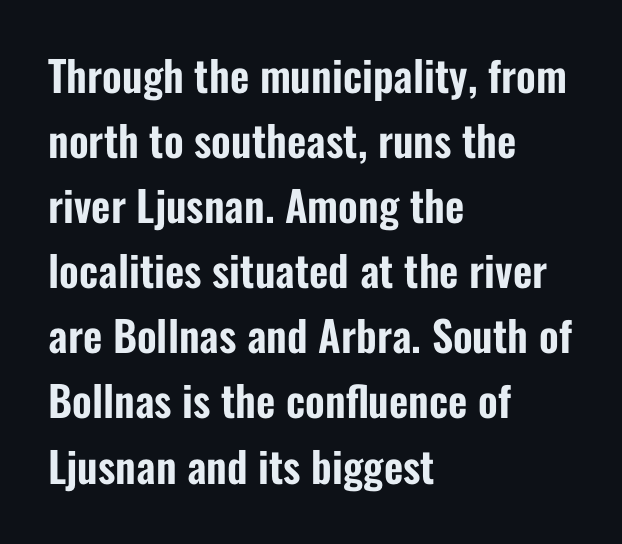
The image shows 42 px condensed sans-serif type, upright; set left-aligned, normal line spacing (1.55x), normal letter spacing, not underlined; low stroke contrast and a medium x-height.
